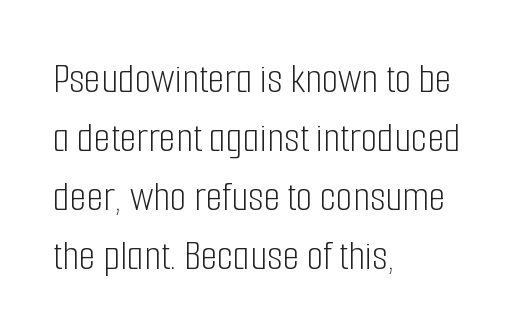
{"serif": "no", "italic": "no", "bold": "no", "weight": "light", "width": "condensed", "stroke_contrast": "low", "x_height": "medium", "monospaced": "no", "underline": "no", "align": "left", "line_spacing": "normal", "line_spacing_ratio": 1.37, "letter_spacing": "normal", "letter_spacing_em": 0.0, "glyph_px": 43}
